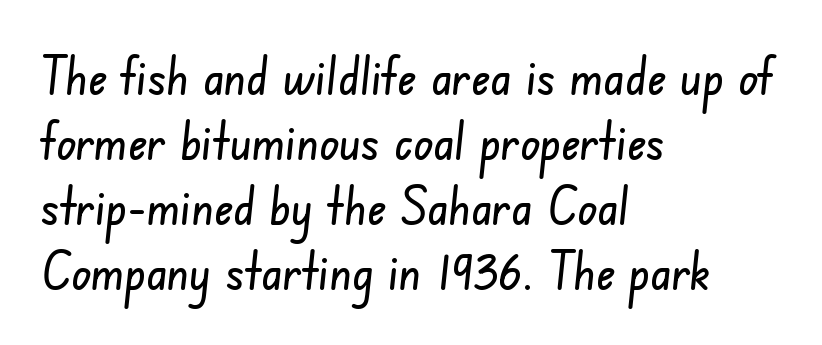
The image shows 52 px condensed sans-serif type; set left-aligned, normal line spacing (1.25x), normal letter spacing, not underlined; low stroke contrast and a small x-height.
